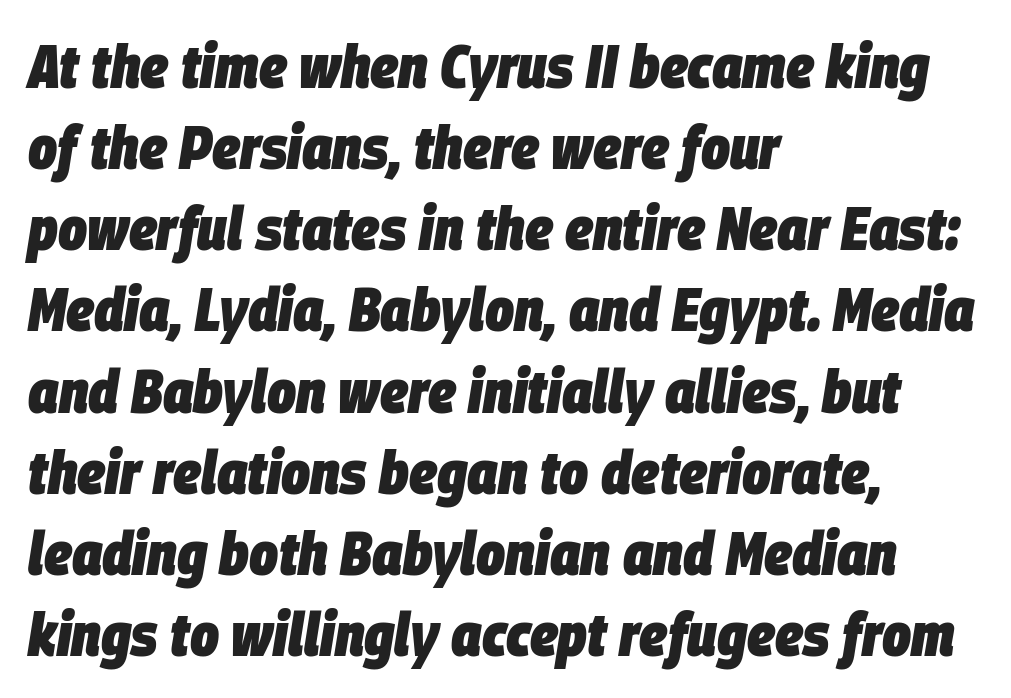
Would a proofreader flag this as italicized? Yes. Chunky letters — that's bold for sure. Letter spacing: default. Left-aligned paragraph, ragged on the right. Each letter keeps its own natural width here, so spacing adapts to shape.
